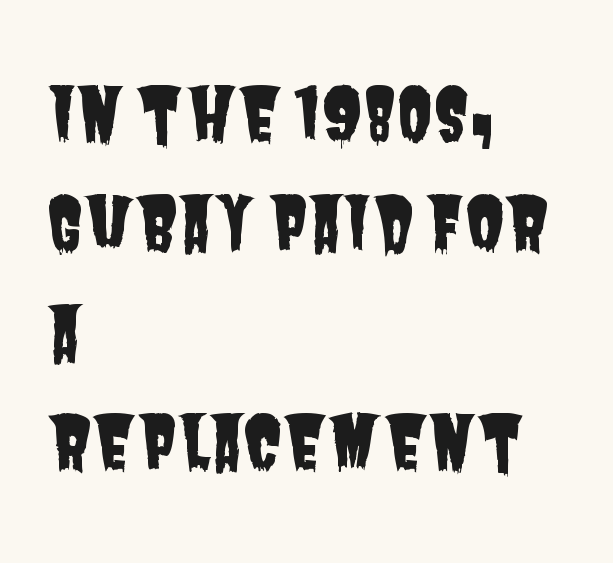
The image shows 72 px condensed sans-serif type; set left-aligned, normal line spacing (1.52x), normal letter spacing, not underlined; low stroke contrast and a large x-height.
